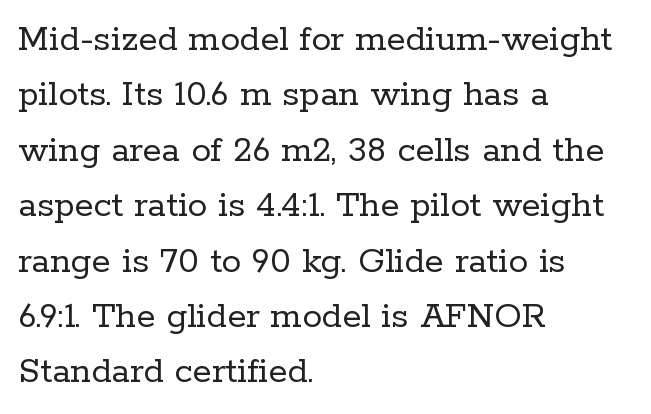
The image shows 39 px regular-weight serif type, upright; set left-aligned, normal line spacing (1.42x), normal letter spacing, not underlined; low stroke contrast and a medium x-height.
